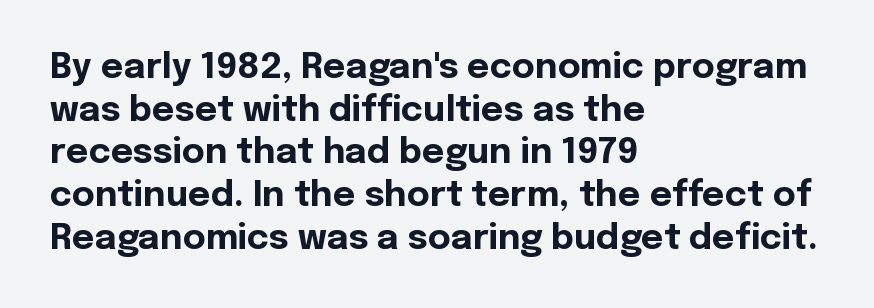
Q: Is the text bold? A: Yes.
Q: Is the text italic (slanted)? A: No, it is upright.
Q: Is the typeface a serif or a sans-serif typeface? A: Sans-serif.
Q: Is the text underlined? A: No.
Q: How is the paragraph aligned? A: Left-aligned.
Q: Is the spacing between letters normal or unusually wide? A: Normal.
Q: Width (condensed, normal, or wide)? A: Normal.
Q: x-height? A: Medium.
Q: Monospaced? A: No.
